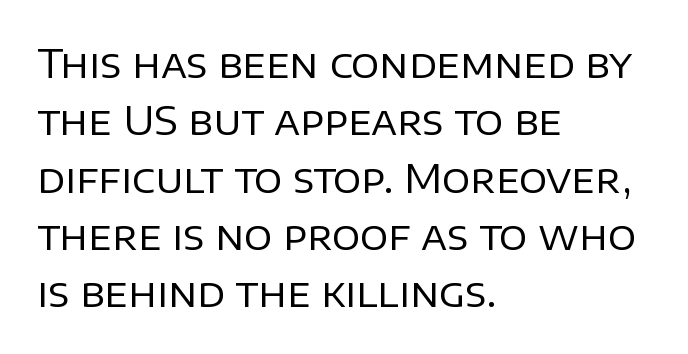
{"serif": "no", "italic": "no", "bold": "no", "weight": "regular", "width": "normal", "stroke_contrast": "low", "x_height": "large", "monospaced": "no", "underline": "no", "align": "left", "line_spacing": "normal", "line_spacing_ratio": 1.47, "letter_spacing": "normal", "letter_spacing_em": 0.0, "glyph_px": 39}
